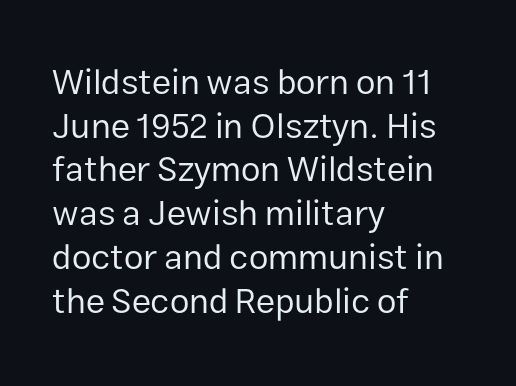
Q: Is the text bold? A: No.
Q: Is the text italic (slanted)? A: No, it is upright.
Q: Is the typeface a serif or a sans-serif typeface? A: Sans-serif.
Q: Is the text underlined? A: No.
Q: How is the paragraph aligned? A: Left-aligned.
Q: Is the spacing between letters normal or unusually wide? A: Normal.
Q: Is the spacing between lines tight, normal or loose? A: Normal.
Q: Width (condensed, normal, or wide)? A: Normal.
Q: Stroke contrast? A: Low.
Q: x-height? A: Medium.
Q: Monospaced? A: No.
